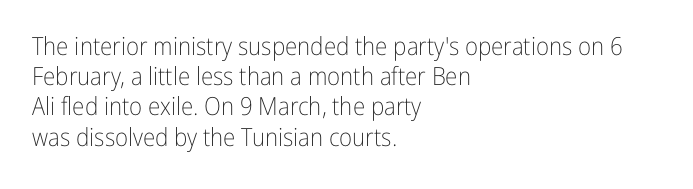
In terms of posture, this sample is upright. The rendering keeps characters at their native spacing. Caption: face not bold, strokes unweighted. The string is rendered with underlining switched off. Horizontal alignment here is leftward, the default for most running prose.
